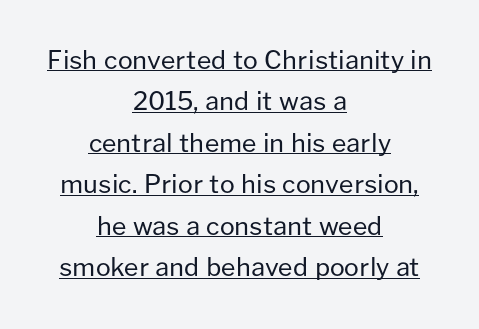
The paragraph has two soft edges and a firm central axis. What decoration does the sample have? An underline. Leading matches the norm, producing a regular column. Between one letter and the next there's only the usual sliver of space. The specimen reads as upright at a glance.
